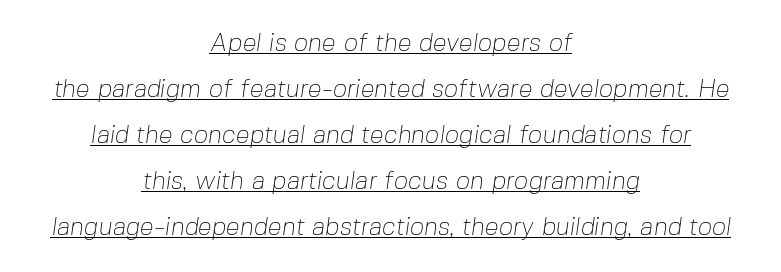
Q: Is the text bold? A: No.
Q: Is the text underlined? A: Yes.
Q: How is the paragraph aligned? A: Centered.
Q: Is the spacing between letters normal or unusually wide? A: Normal.
